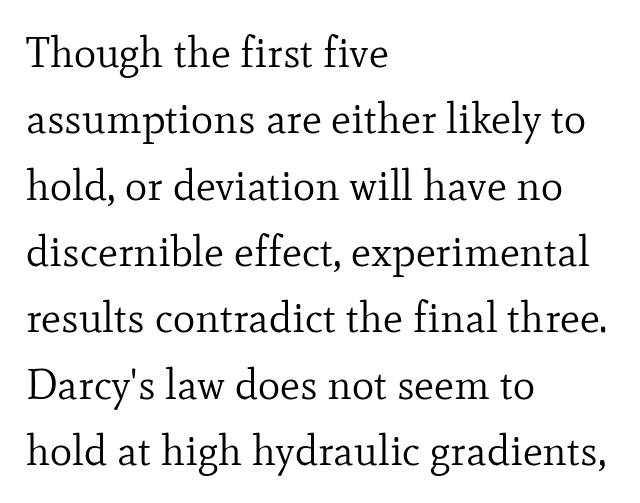
Ascenders rise straight up at ninety degrees. The letters look calm and open, with moderate or lighter stems. Check where the strokes stop: tiny serifs finish them off. Looks like regular typesetting: each glyph gets only the width it needs. Horizontal alignment here is leftward, the default for most running prose.
